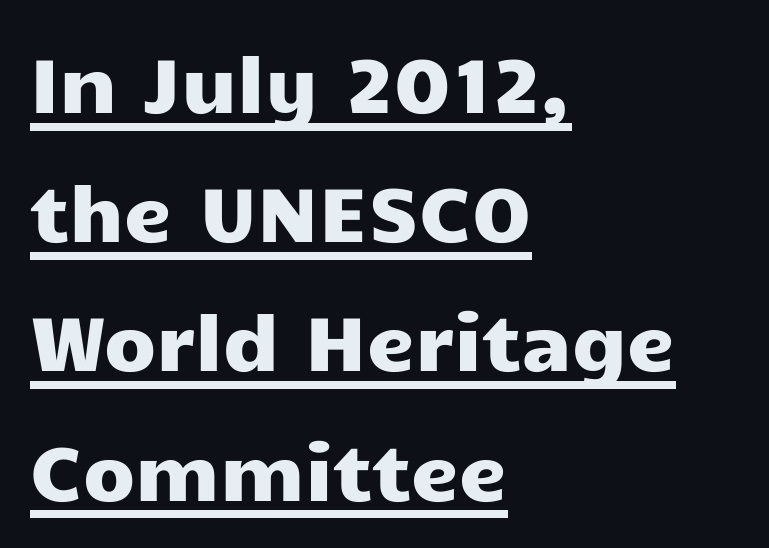
The image shows 76 px wide sans-serif type, upright; set left-aligned, normal line spacing (1.7x), normal letter spacing, underlined; low stroke contrast and a medium x-height.
